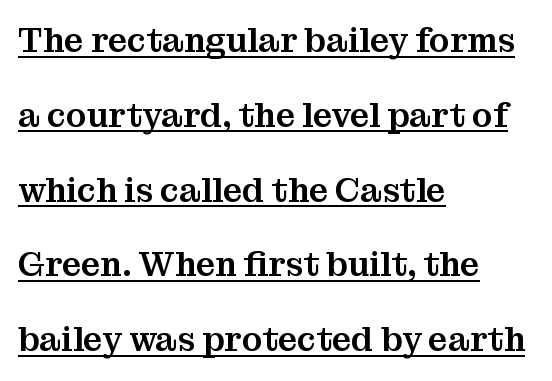
The image shows 34 px serif type, upright; set left-aligned, loose line spacing (2.2x), normal letter spacing, underlined; medium stroke contrast and a medium x-height.
